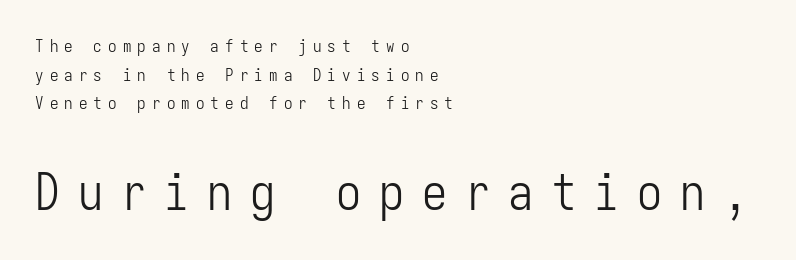
The block sitting lower on the canvas is the one with enlarged characters. Ascenders rise straight up at ninety degrees. A typesetter would call this leading conventional body-copy spacing. One-word summary of the alignment: left.
